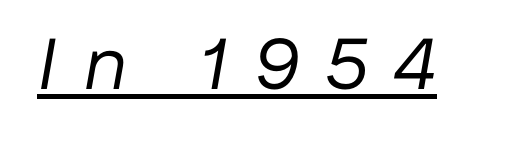
The image shows 72 px regular-weight type, italic (leaning right); set unusually wide letter spacing (+0.36 em), underlined; low stroke contrast and a medium x-height.
